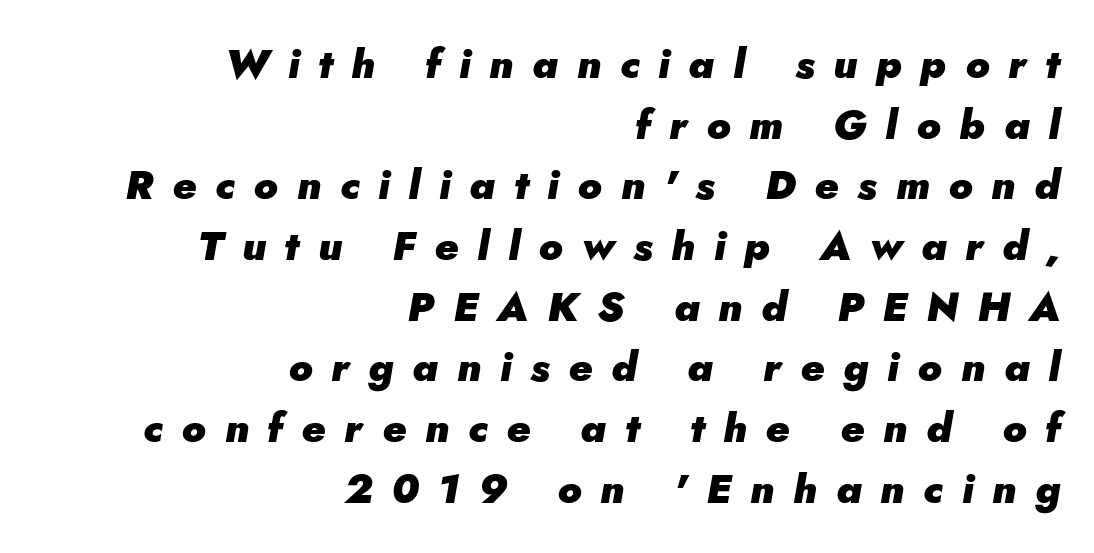
Style check: oblique. Type without underlining. A student would call this right alignment; a typographer would say flush right, rag left. Summary of weight: heavy, a full bold. The tracking jumps out immediately: characters are airy and widely separated. Do the characters align in a grid? No, the font is proportional.
